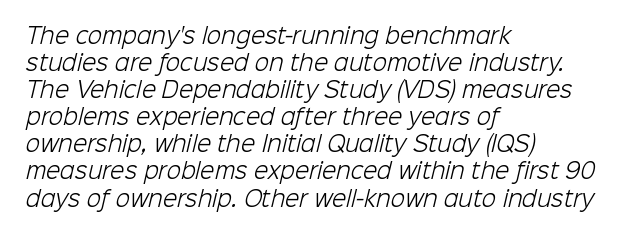
The paragraph shown leans on its left margin. Nothing heavy about these letters — not bold at all. Beneath every word, the page is bare. The letters sit at their default tracking, neither squeezed nor spread. Leading: standard.
